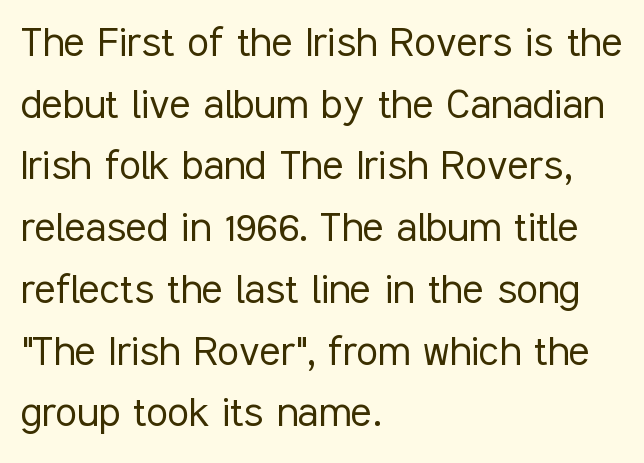
{"serif": "no", "italic": "no", "bold": "no", "weight": "light", "width": "condensed", "stroke_contrast": "low", "x_height": "medium", "monospaced": "no", "underline": "no", "align": "left", "line_spacing": "normal", "line_spacing_ratio": 1.26, "letter_spacing": "normal", "letter_spacing_em": 0.0, "glyph_px": 49}
